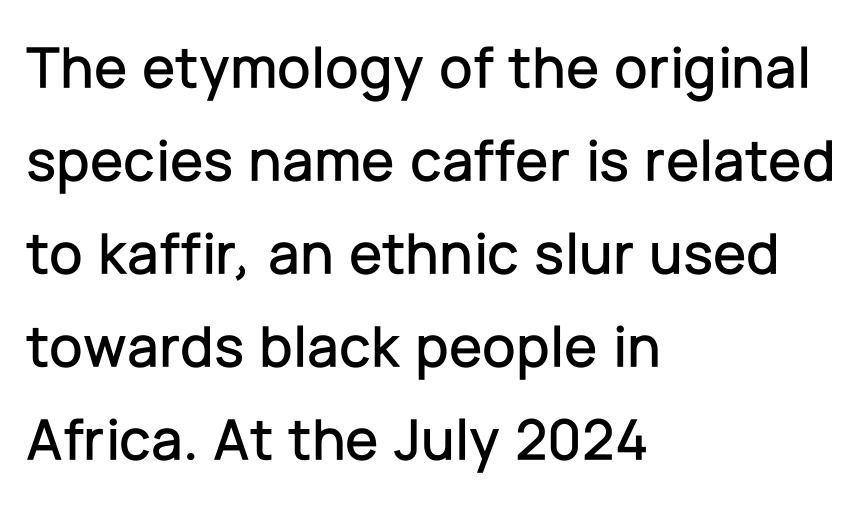
The designer went with a sans here, leaving each stem footless. Line beginnings align vertically; line endings do not. Every character sits straight up, as roman type does. This sample keeps an unexceptional amount of space between lines.
